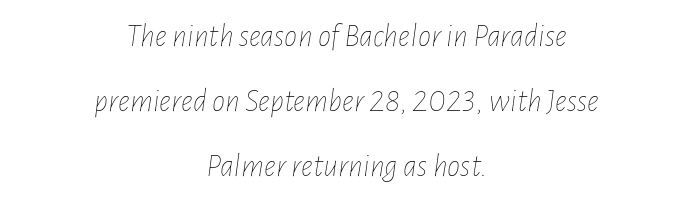
Short and long lines alike share a common midpoint. The rendering uses a large line-height, opening up the rows. Nothing unusual about the tracking: characters are spaced as the font intends. The string is rendered with underlining switched off. This is oblique type, the kind used for emphasis or titles. Do the characters align in a grid? No, the font is proportional.
